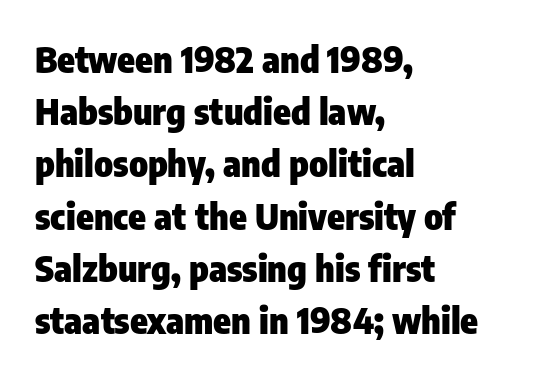
Q: Is the text bold? A: Yes.
Q: Is the text italic (slanted)? A: No, it is upright.
Q: Is the typeface a serif or a sans-serif typeface? A: Sans-serif.
Q: Is the text underlined? A: No.
Q: How is the paragraph aligned? A: Left-aligned.
Q: Is the spacing between letters normal or unusually wide? A: Normal.
Q: Is the spacing between lines tight, normal or loose? A: Normal.
Q: Width (condensed, normal, or wide)? A: Condensed.
Q: Stroke contrast? A: Low.
Q: x-height? A: Medium.
Q: Monospaced? A: No.
